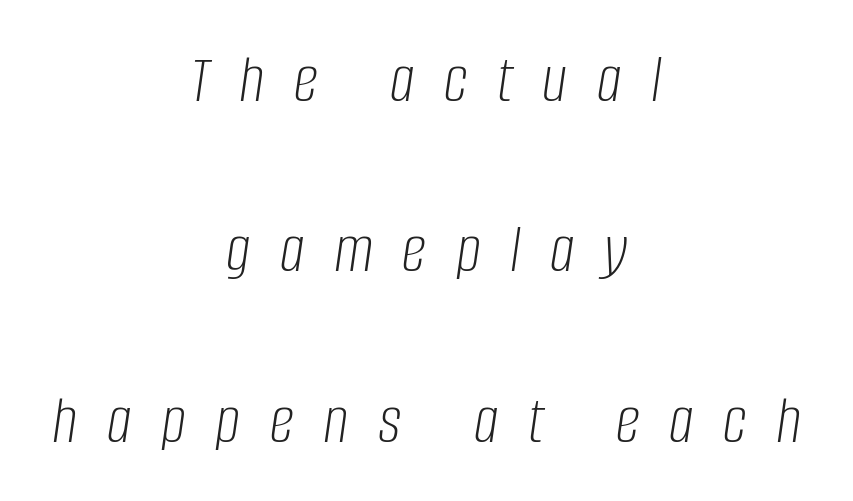
{"italic": "yes", "lean": "right", "slant_degrees": 8, "bold": "no", "weight": "light", "width": "condensed", "stroke_contrast": "low", "x_height": "large", "monospaced": "no", "underline": "no", "align": "center", "line_spacing": "loose", "line_spacing_ratio": 2.47, "letter_spacing": "wide", "letter_spacing_em": 0.43, "glyph_px": 69}
